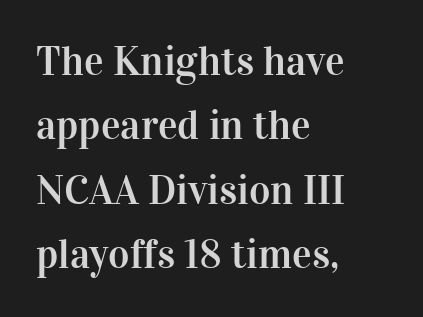
{"serif": "yes", "italic": "no", "width": "normal", "stroke_contrast": "high", "x_height": "medium", "monospaced": "no", "underline": "no", "align": "left", "line_spacing": "normal", "line_spacing_ratio": 1.57, "letter_spacing": "normal", "letter_spacing_em": 0.0, "glyph_px": 41}
